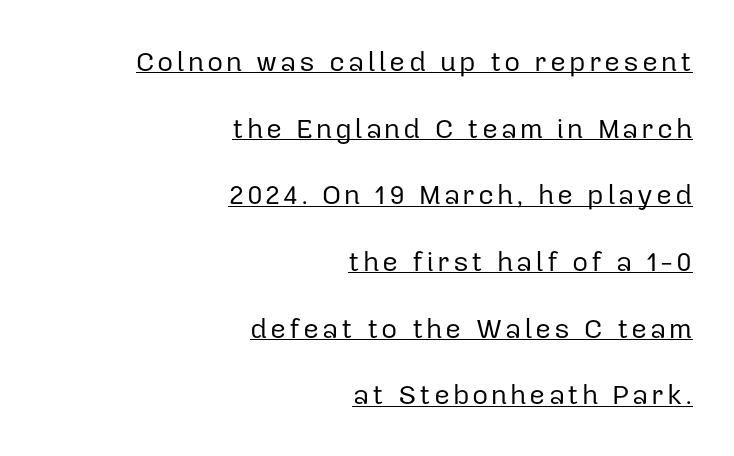
The image shows 28 px regular-weight sans-serif type, upright; set right-aligned, loose line spacing (2.38x), underlined; low stroke contrast and a medium x-height.
